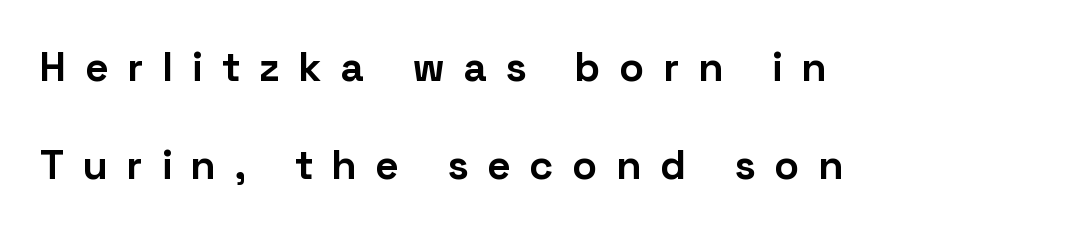
Compared with an ordinary text face, these strokes are far heavier — a full bold. Note the varied advance widths — an 'i' is clearly narrower than an 'm'. The type is letterspaced generously, with wide tracking. The specimen omits any rule beneath the text block's lines.
